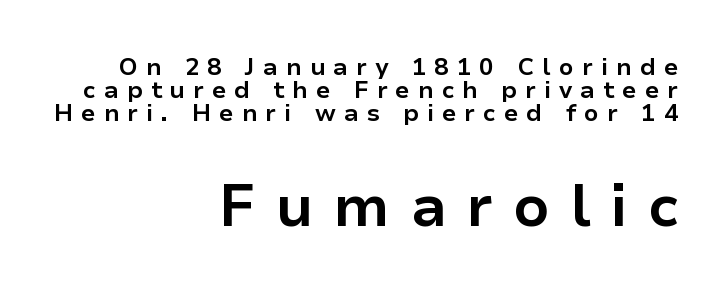
The image shows 59 px bold sans-serif type, upright; set right-aligned, tight line spacing (0.95x), unusually wide letter spacing (+0.34 em), not underlined; the second (bottom) block is 2.46x larger; low stroke contrast and a medium x-height.
